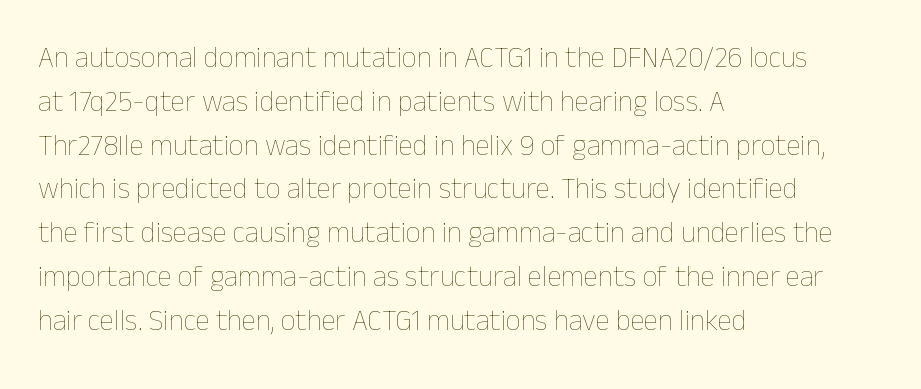
Caption: multi-line text, flush left, ragged right. A normal amount of white space separates one row of letters from the next. Stems and bowls with no extra thickness — not bold. How are the letters spaced? Ordinarily, with no added tracking.
